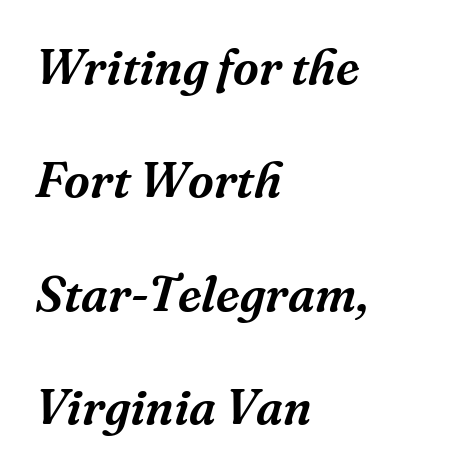
The image shows 50 px serif type, italic (leaning right); set left-aligned, loose line spacing (2.27x), normal letter spacing, not underlined; medium stroke contrast and a medium x-height.
